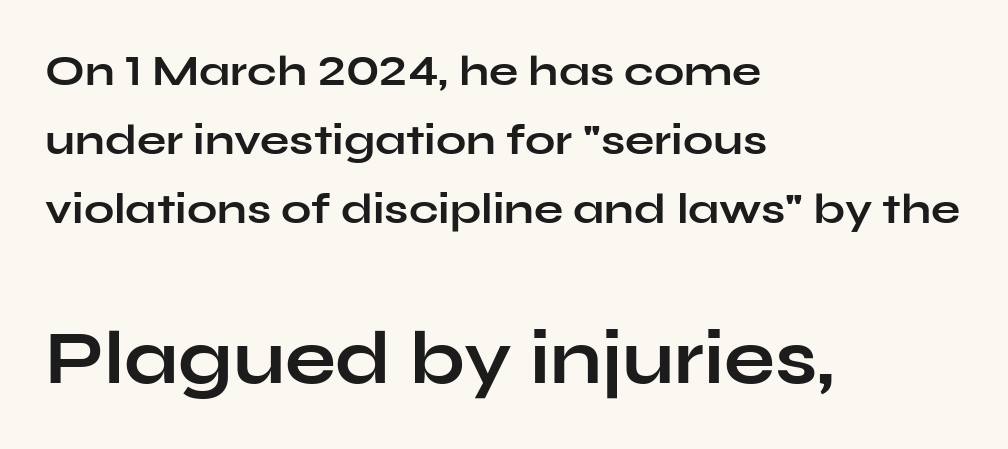
Q: Is the text bold? A: Yes.
Q: Is the text italic (slanted)? A: No, it is upright.
Q: Is the typeface a serif or a sans-serif typeface? A: Sans-serif.
Q: Is the text underlined? A: No.
Q: How is the paragraph aligned? A: Left-aligned.
Q: Is the spacing between letters normal or unusually wide? A: Normal.
Q: Is the spacing between lines tight, normal or loose? A: Normal.
Q: Which block of text is set in a larger size, the first (top) or the second (bottom)? A: The second (bottom) one.
Q: Width (condensed, normal, or wide)? A: Wide.
Q: Stroke contrast? A: Low.
Q: x-height? A: Medium.
Q: Monospaced? A: No.
